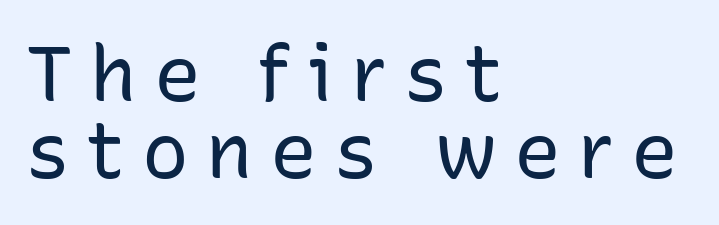
Teacher's note: observe the even left margin — that is flush-left alignment. The font sits on the lighter half of the weight spectrum, regular included. Here the designer chose a conventional face with non-uniform glyph widths. The space directly below the letters is spotless. Vertical spacing — tight.
